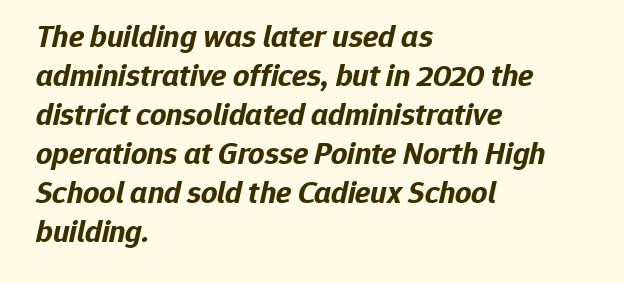
The image shows 32 px bold type, italic (leaning right); set left-aligned, line spacing 1.22x, normal letter spacing, not underlined; low stroke contrast and a medium x-height.
